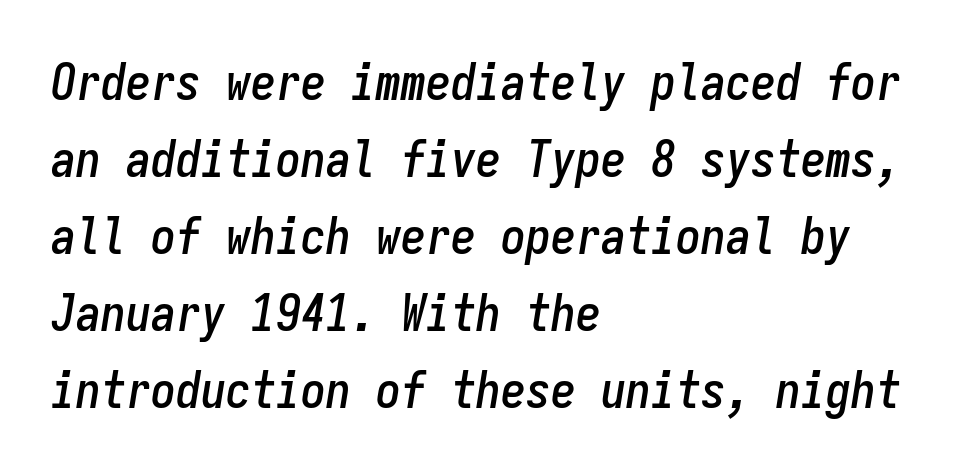
{"italic": "yes", "lean": "right", "slant_degrees": 9, "width": "condensed", "stroke_contrast": "low", "x_height": "medium", "monospaced": "yes", "underline": "no", "align": "left", "line_spacing": "normal", "line_spacing_ratio": 1.54, "letter_spacing": "normal", "letter_spacing_em": 0.0, "glyph_px": 50}
